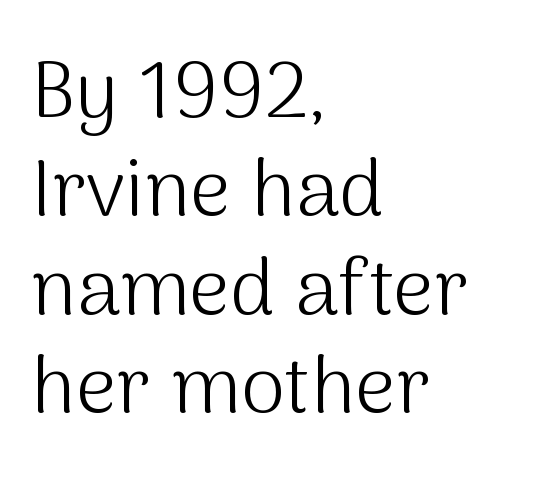
Check where the strokes stop: nothing finishes them off — pure sans. The letters stand straight up with perfectly vertical stems. Caption: multi-line text, flush left, ragged right. Think standard paragraph weight, or any step lighter than that.
